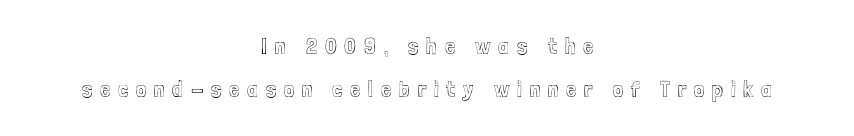
Q: Is the text italic (slanted)? A: No, it is upright.
Q: Is the text underlined? A: No.
Q: How is the paragraph aligned? A: Centered.
Q: Is the spacing between letters normal or unusually wide? A: Unusually wide.
